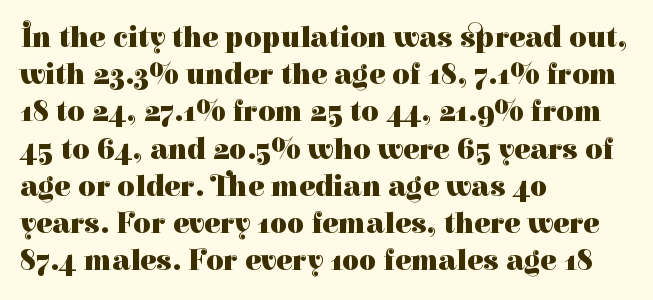
The strip under each line holds only bare page. Varying glyph widths throughout — classic text-font behaviour. Horizontally, the lines are justified to the leading edge only. Default kerning and tracking; the words read as compact shapes. A serif font was chosen for this passage.
